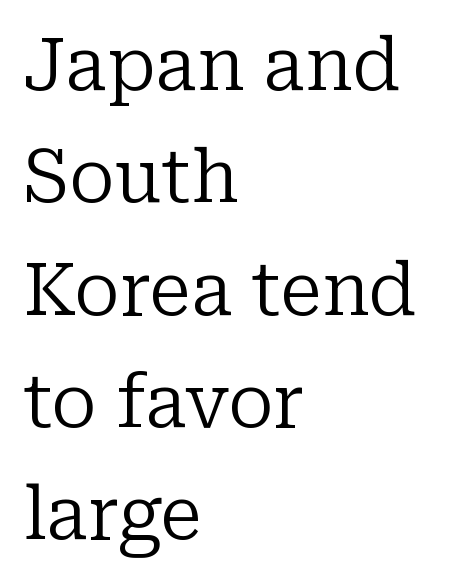
The image shows 72 px regular-weight serif type, upright; set left-aligned, normal line spacing (1.56x), normal letter spacing, not underlined; low stroke contrast and a medium x-height.
